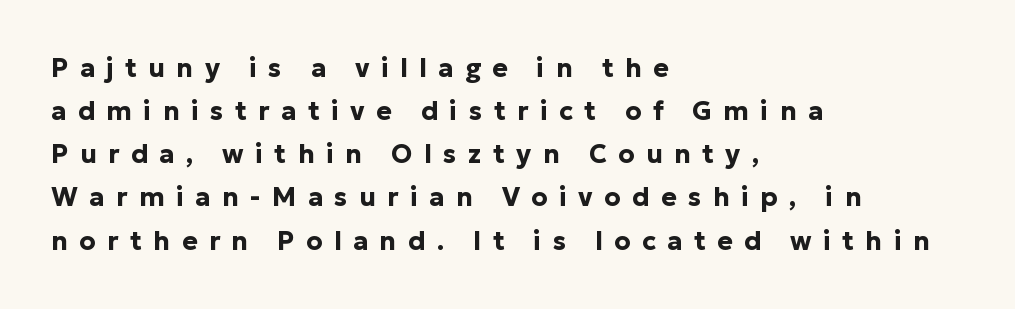
{"italic": "no", "bold": "yes", "underline": "no", "align": "left", "line_spacing": "normal", "line_spacing_ratio": 1.66, "letter_spacing": "wide", "letter_spacing_em": 0.44, "glyph_px": 26}
